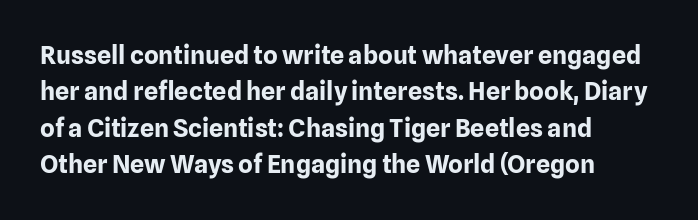
{"italic": "no", "bold": "yes", "underline": "no", "align": "left", "line_spacing": "normal", "line_spacing_ratio": 1.46, "letter_spacing": "normal", "letter_spacing_em": 0.0, "glyph_px": 25}
